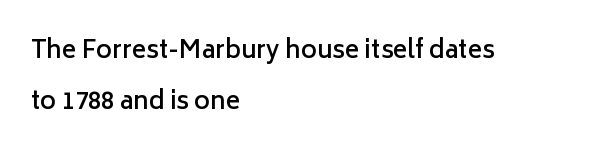
{"italic": "no", "bold": "semi", "underline": "no", "align": "left", "line_spacing": "loose", "line_spacing_ratio": 2.11, "letter_spacing": "normal", "letter_spacing_em": 0.0, "glyph_px": 24}
